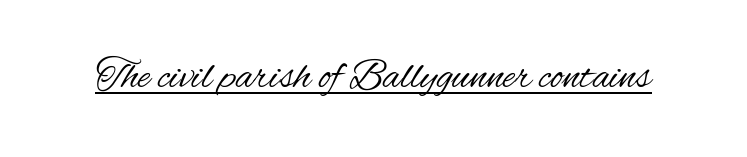
{"serif": "no", "bold": "no", "weight": "regular", "width": "condensed", "stroke_contrast": "medium", "x_height": "small", "monospaced": "no", "underline": "yes", "letter_spacing": "normal", "letter_spacing_em": 0.0, "glyph_px": 42}
